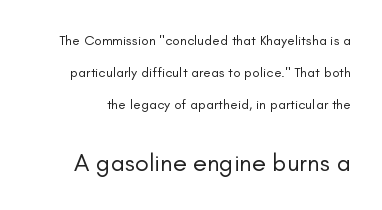
{"italic": "no", "bold": "no", "underline": "no", "line_spacing": "loose", "line_spacing_ratio": 2.29, "letter_spacing": "normal", "letter_spacing_em": 0.0, "larger_block": "second", "size_ratio": 1.79, "glyph_px": 25}
